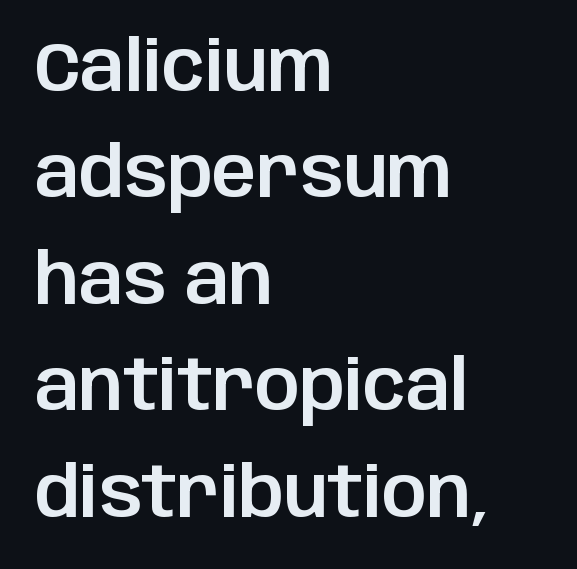
Q: Is the text italic (slanted)? A: No, it is upright.
Q: Is the typeface a serif or a sans-serif typeface? A: Sans-serif.
Q: Is the text underlined? A: No.
Q: How is the paragraph aligned? A: Left-aligned.
Q: Is the spacing between letters normal or unusually wide? A: Normal.
Q: Is the spacing between lines tight, normal or loose? A: Normal.
Q: Width (condensed, normal, or wide)? A: Normal.
Q: Stroke contrast? A: Low.
Q: x-height? A: Large.
Q: Monospaced? A: No.
